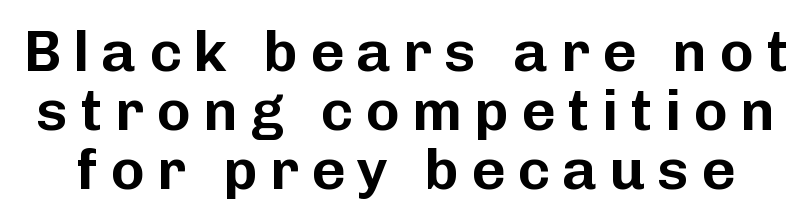
Descender tails drop into unmarked territory. What stands out about the letter spacing? Its width — letters are far apart. The lettering stays uniformly vertical, giving the passage a roman look. Classification — sans serif. Do the characters align in a grid? No, the font is proportional. These lines huddle together more closely than default settings would place them.
